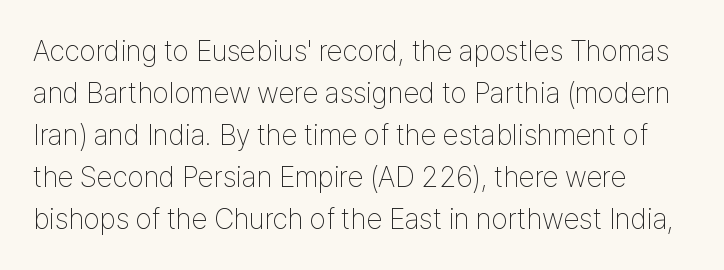
Designer's note — italics off, roman on. A bare baseline throughout the passage. The letters advance in unequal steps, a hallmark of proportional type. Does the leading feel generous? No, just average.
